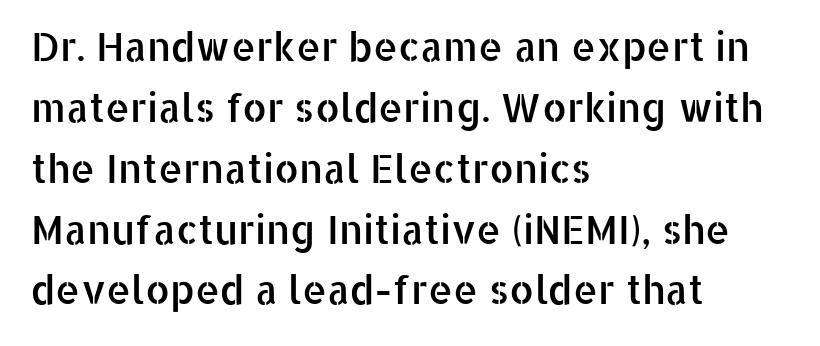
{"serif": "no", "italic": "no", "width": "normal", "stroke_contrast": "low", "x_height": "medium", "monospaced": "no", "underline": "no", "align": "left", "line_spacing": "normal", "line_spacing_ratio": 1.56, "letter_spacing": "normal", "letter_spacing_em": 0.0, "glyph_px": 39}
